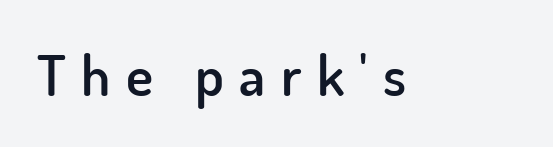
{"serif": "no", "italic": "no", "bold": "semi", "weight": "semibold", "width": "normal", "stroke_contrast": "low", "x_height": "small", "monospaced": "no", "underline": "no", "letter_spacing": "wide", "letter_spacing_em": 0.27, "glyph_px": 57}
